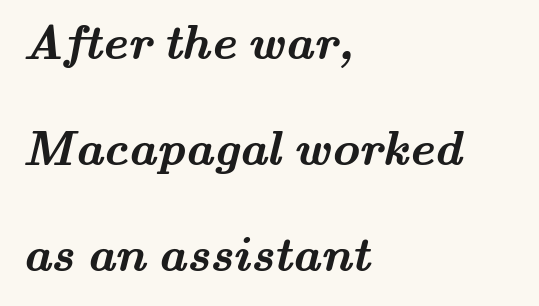
Q: Is the text bold? A: Yes.
Q: Is the typeface a serif or a sans-serif typeface? A: Serif.
Q: Is the text underlined? A: No.
Q: How is the paragraph aligned? A: Left-aligned.
Q: Is the spacing between letters normal or unusually wide? A: Normal.
Q: Is the spacing between lines tight, normal or loose? A: Loose.
Q: Width (condensed, normal, or wide)? A: Wide.
Q: Stroke contrast? A: Medium.
Q: x-height? A: Small.
Q: Monospaced? A: No.
